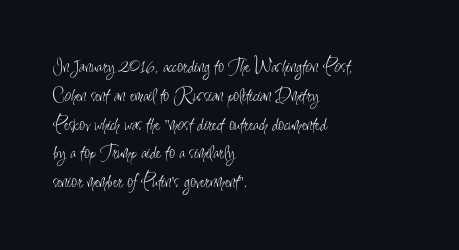
{"bold": "no", "underline": "no", "align": "left", "line_spacing": "normal", "line_spacing_ratio": 1.37, "letter_spacing": "normal", "letter_spacing_em": 0.0, "glyph_px": 21}
